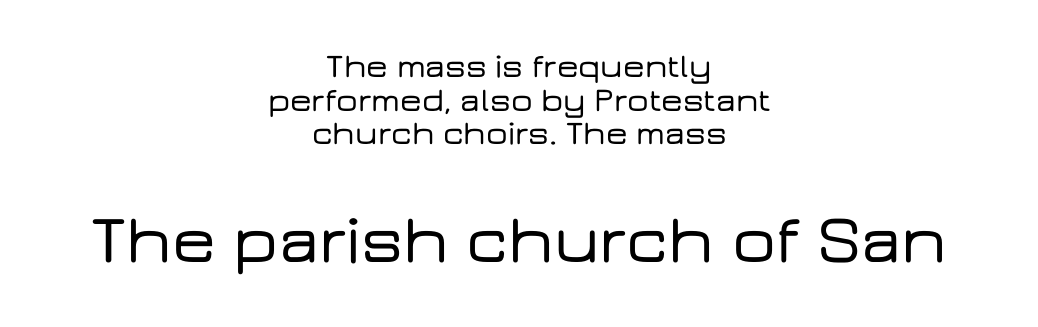
{"serif": "no", "italic": "no", "width": "wide", "stroke_contrast": "low", "x_height": "medium", "monospaced": "no", "underline": "no", "align": "center", "line_spacing": "tight", "line_spacing_ratio": 0.99, "letter_spacing": "normal", "letter_spacing_em": 0.0, "larger_block": "second", "size_ratio": 2.03, "glyph_px": 69}
